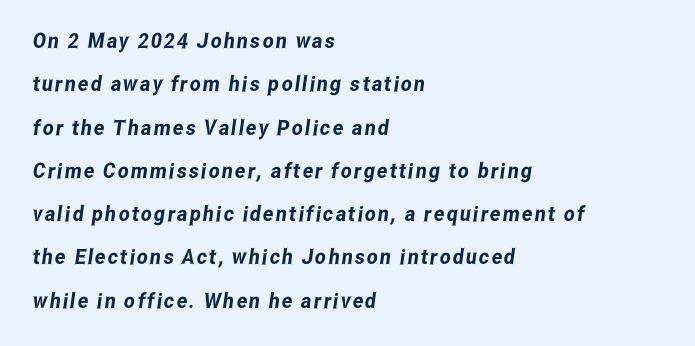
Q: Is the text underlined? A: No.
Q: How is the paragraph aligned? A: Left-aligned.
Q: Is the spacing between lines tight, normal or loose? A: Loose.
